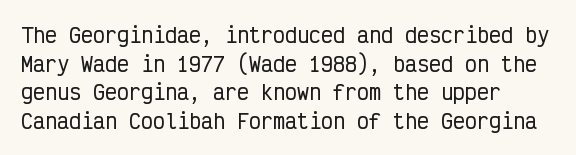
The image shows 20 px text type, upright; set left-aligned, normal line spacing (1.43x), normal letter spacing, not underlined.
